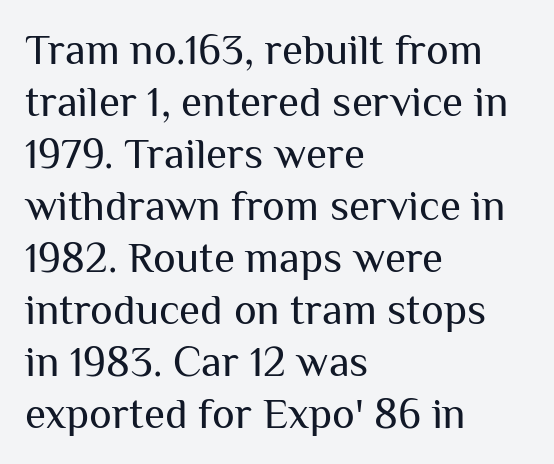
Stems and bowls with no extra thickness — not bold. Check the space under the baseline: it is left empty. Inter-character spacing is left at the font's built-in metrics. Is the block centered? No — it sits flush against the left margin. A typesetter would call this proportional, since set widths differ per character.
